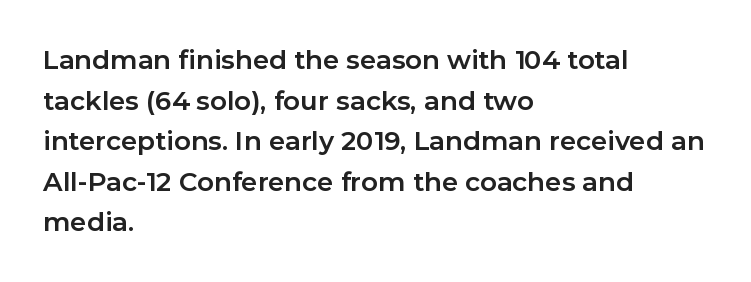
Students, note that the glyphs here touch the page at normal intervals. Lines of text with bare space underneath. Short and long lines alike share a common starting point at left. The font's upright variant was chosen for this text.
